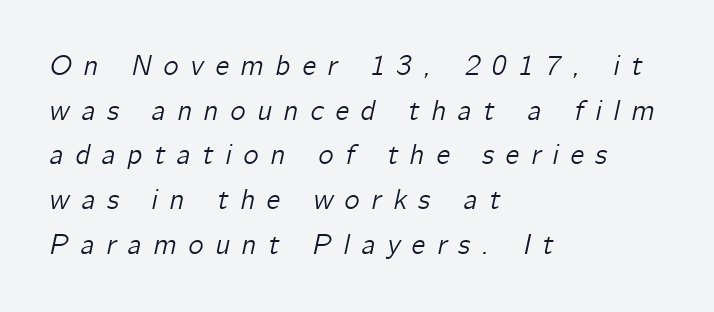
{"italic": "yes", "lean": "right", "slant_degrees": 12, "width": "normal", "stroke_contrast": "low", "x_height": "medium", "monospaced": "no", "underline": "no", "align": "left", "line_spacing": "normal", "line_spacing_ratio": 1.54, "letter_spacing": "wide", "letter_spacing_em": 0.4, "glyph_px": 29}
